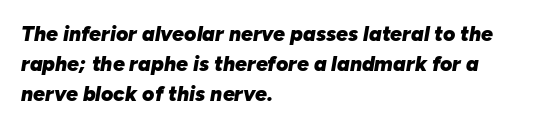
{"italic": "yes", "lean": "right", "slant_degrees": 10, "bold": "yes", "underline": "no", "align": "left", "line_spacing": "normal", "line_spacing_ratio": 1.43, "letter_spacing": "normal", "letter_spacing_em": 0.0, "glyph_px": 21}
